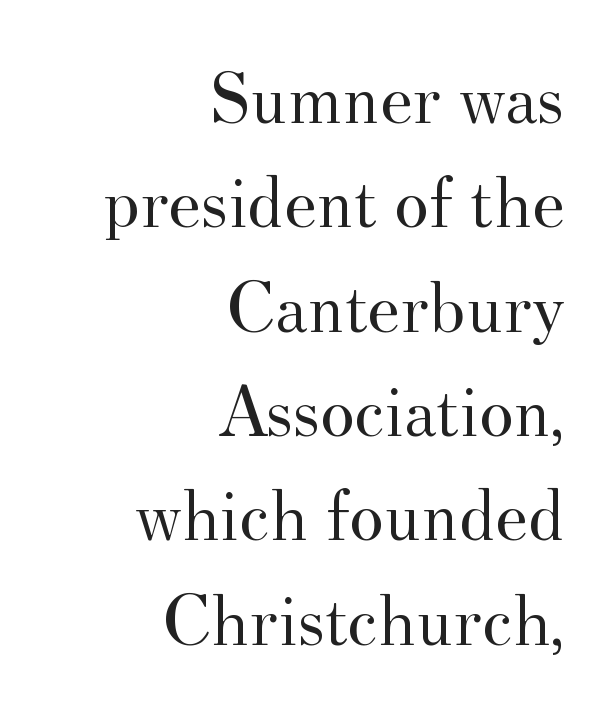
Q: Is the text bold? A: No.
Q: Is the text italic (slanted)? A: No, it is upright.
Q: Is the typeface a serif or a sans-serif typeface? A: Serif.
Q: Is the text underlined? A: No.
Q: How is the paragraph aligned? A: Right-aligned.
Q: Is the spacing between letters normal or unusually wide? A: Normal.
Q: Is the spacing between lines tight, normal or loose? A: Normal.
Q: Width (condensed, normal, or wide)? A: Normal.
Q: Stroke contrast? A: Medium.
Q: x-height? A: Small.
Q: Monospaced? A: No.
